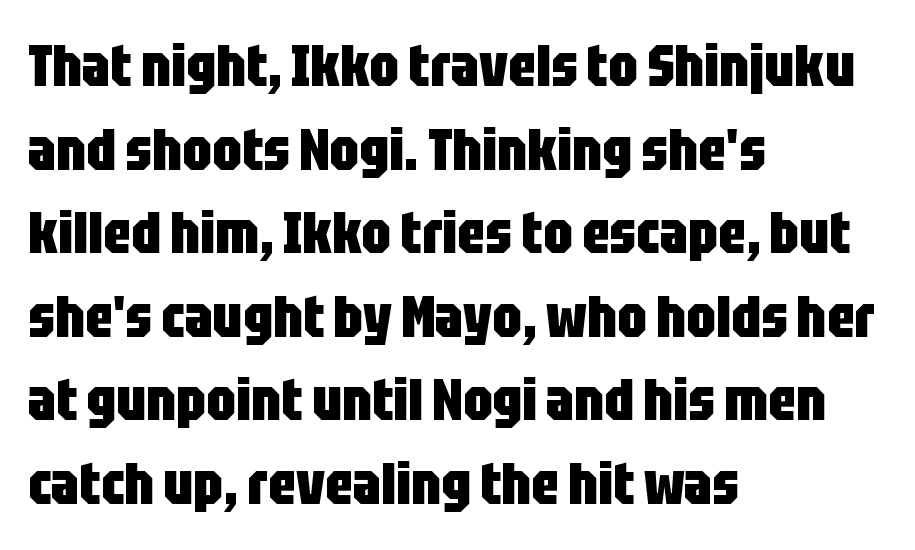
The image shows 58 px heavy, condensed sans-serif type, upright; set left-aligned, normal line spacing (1.44x), normal letter spacing, not underlined; low stroke contrast and a large x-height.
